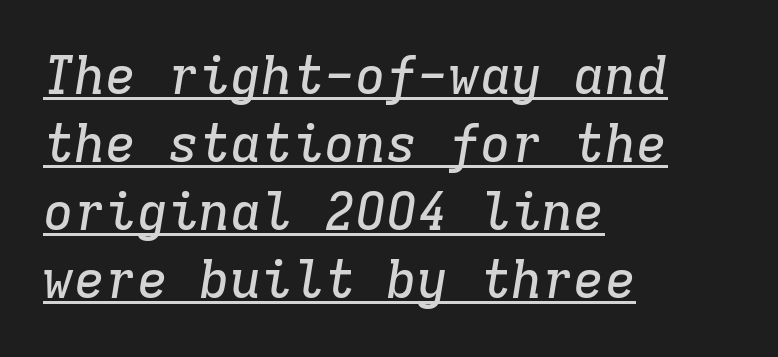
The image shows 52 px serif type, italic (leaning right), monospaced; set left-aligned, normal line spacing (1.31x), normal letter spacing, underlined; low stroke contrast and a medium x-height.
